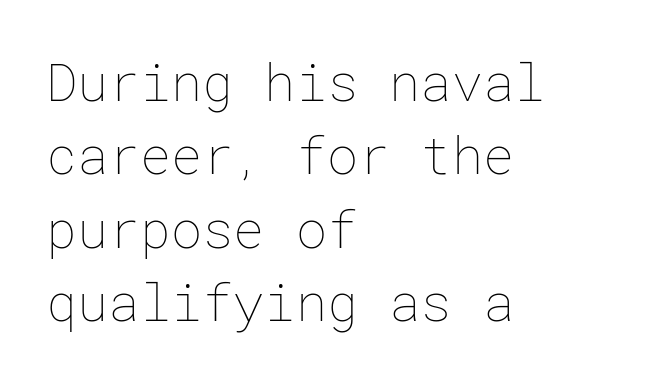
Interline gaps are of average width in this sample. Nobody drew a line under any word here. The strokes carry an ordinary text weight at most. Horizontally, the lines are justified to the leading edge only. The lettering stays uniformly vertical, giving the passage a roman look. Students, note that the glyphs here touch the page at normal intervals.
